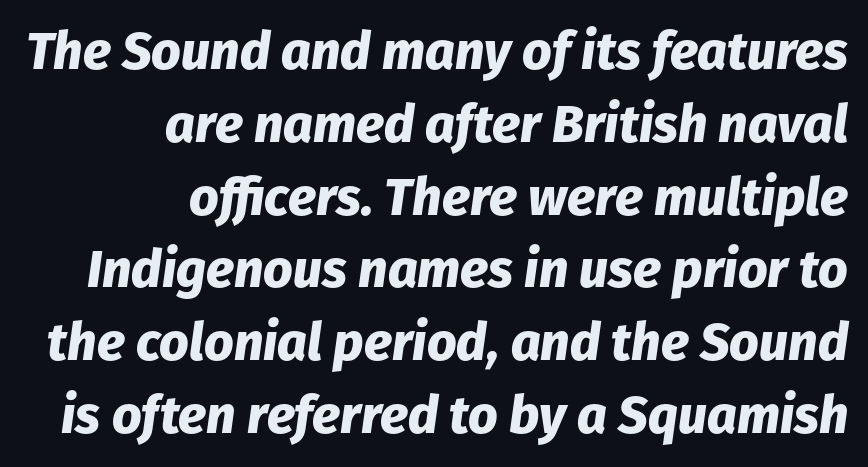
Q: Is the text bold? A: Yes.
Q: Is the text italic (slanted)? A: Yes, it leans right by about 8 degrees.
Q: Is the text underlined? A: No.
Q: How is the paragraph aligned? A: Right-aligned.
Q: Is the spacing between letters normal or unusually wide? A: Normal.
Q: Is the spacing between lines tight, normal or loose? A: Normal.
Q: Width (condensed, normal, or wide)? A: Normal.
Q: Stroke contrast? A: Low.
Q: x-height? A: Medium.
Q: Monospaced? A: No.
